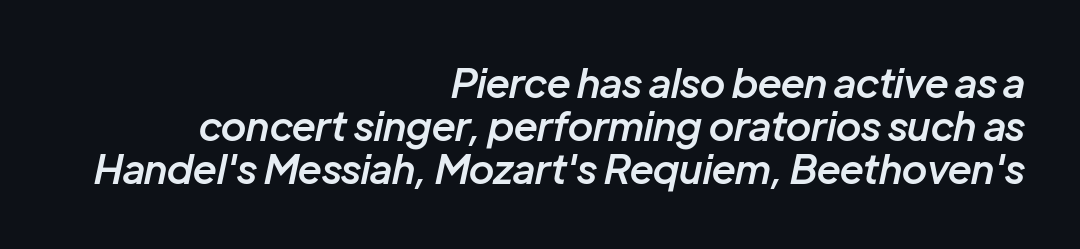
The image shows 40 px semibold type, italic (leaning right); set right-aligned, tight line spacing (1.08x), normal letter spacing, not underlined; low stroke contrast and a medium x-height.
